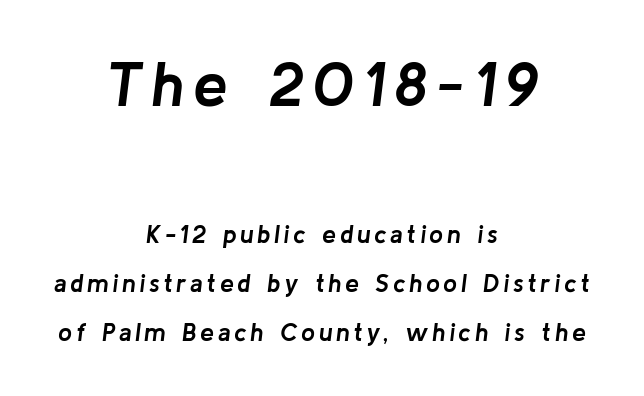
The image shows 62 px semibold type, italic (leaning right); set centered, loose line spacing (1.96x), not underlined; the first (top) block is 2.48x larger; low stroke contrast and a medium x-height.
